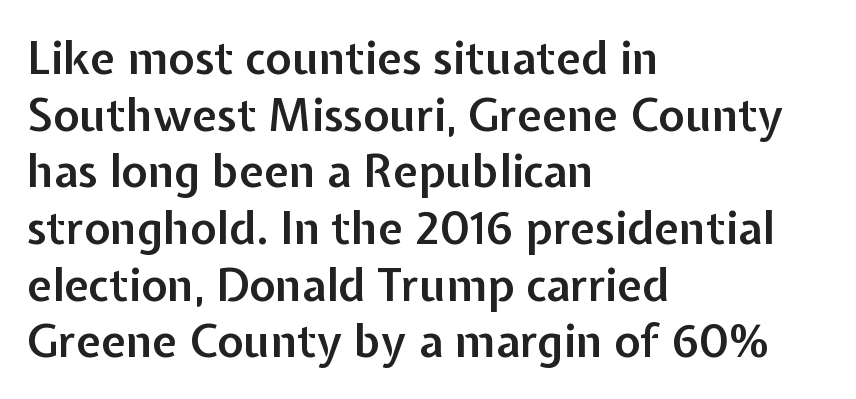
Q: Is the text bold? A: Semi-bold.
Q: Is the text italic (slanted)? A: No, it is upright.
Q: Is the typeface a serif or a sans-serif typeface? A: Sans-serif.
Q: Is the text underlined? A: No.
Q: How is the paragraph aligned? A: Left-aligned.
Q: Is the spacing between letters normal or unusually wide? A: Normal.
Q: Is the spacing between lines tight, normal or loose? A: Normal.
Q: Width (condensed, normal, or wide)? A: Normal.
Q: Stroke contrast? A: Low.
Q: x-height? A: Medium.
Q: Monospaced? A: No.
